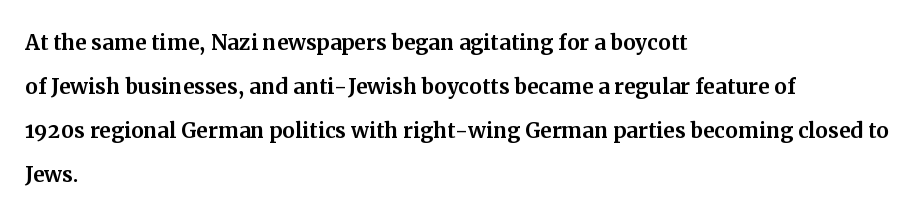
Q: Is the text italic (slanted)? A: No, it is upright.
Q: Is the typeface a serif or a sans-serif typeface? A: Serif.
Q: Is the text underlined? A: No.
Q: How is the paragraph aligned? A: Left-aligned.
Q: Is the spacing between letters normal or unusually wide? A: Normal.
Q: Is the spacing between lines tight, normal or loose? A: Normal.
Q: Width (condensed, normal, or wide)? A: Normal.
Q: Stroke contrast? A: Medium.
Q: x-height? A: Medium.
Q: Monospaced? A: No.
